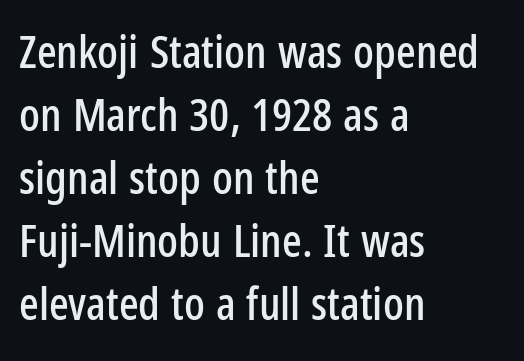
{"serif": "no", "italic": "no", "width": "condensed", "stroke_contrast": "low", "x_height": "medium", "monospaced": "no", "underline": "no", "align": "left", "line_spacing": "normal", "line_spacing_ratio": 1.37, "letter_spacing": "normal", "letter_spacing_em": 0.0, "glyph_px": 46}
